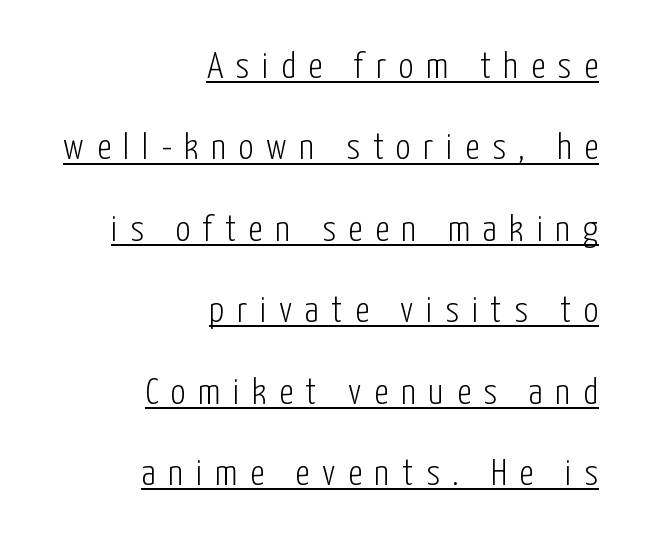
Q: Is the text bold? A: No.
Q: Is the text italic (slanted)? A: No, it is upright.
Q: Is the typeface a serif or a sans-serif typeface? A: Sans-serif.
Q: Is the text underlined? A: Yes.
Q: How is the paragraph aligned? A: Right-aligned.
Q: Is the spacing between letters normal or unusually wide? A: Unusually wide.
Q: Is the spacing between lines tight, normal or loose? A: Loose.
Q: Width (condensed, normal, or wide)? A: Condensed.
Q: Stroke contrast? A: Low.
Q: x-height? A: Medium.
Q: Monospaced? A: No.
